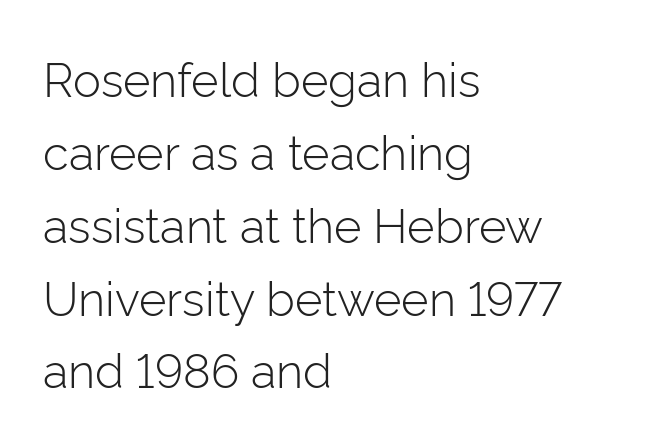
The image shows 47 px light sans-serif type, upright; set left-aligned, normal line spacing (1.55x), normal letter spacing, not underlined; low stroke contrast and a medium x-height.
